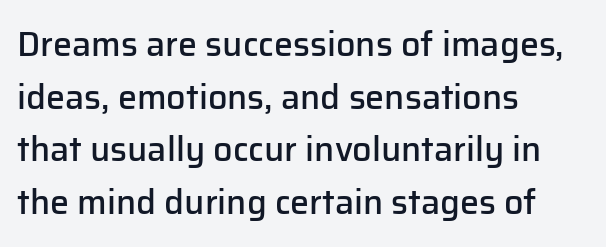
Q: Is the text bold? A: Semi-bold.
Q: Is the text italic (slanted)? A: No, it is upright.
Q: Is the typeface a serif or a sans-serif typeface? A: Sans-serif.
Q: Is the text underlined? A: No.
Q: How is the paragraph aligned? A: Left-aligned.
Q: Is the spacing between letters normal or unusually wide? A: Normal.
Q: Is the spacing between lines tight, normal or loose? A: Normal.
Q: Width (condensed, normal, or wide)? A: Normal.
Q: Stroke contrast? A: Low.
Q: x-height? A: Medium.
Q: Monospaced? A: No.
